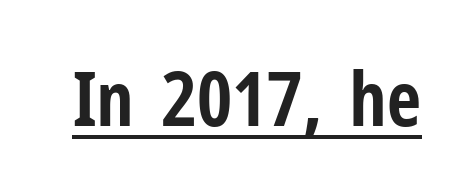
Q: Is the text bold? A: Yes.
Q: Is the text italic (slanted)? A: No, it is upright.
Q: Is the typeface a serif or a sans-serif typeface? A: Sans-serif.
Q: Is the text underlined? A: Yes.
Q: Is the spacing between letters normal or unusually wide? A: Normal.
Q: Width (condensed, normal, or wide)? A: Condensed.
Q: Stroke contrast? A: Low.
Q: x-height? A: Medium.
Q: Monospaced? A: No.
